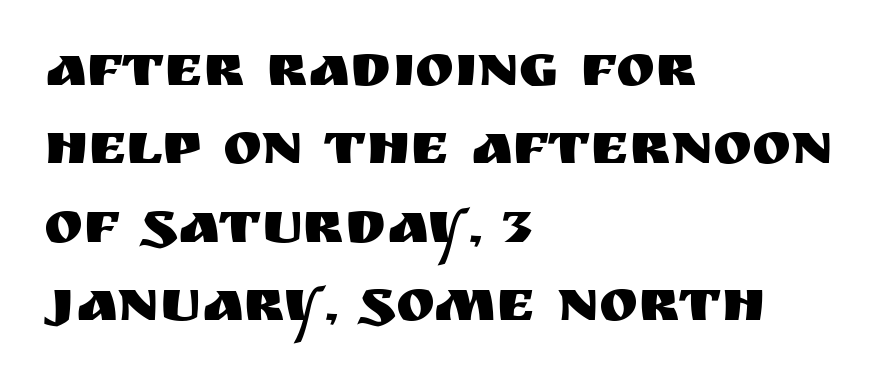
Clear beneath every line of the passage. Notice how the passage keeps a crisp vertical edge on the left only. Do the letters lean? They stand straight. Characters follow at the spacing the type designer built in. This sample has the flowing, uneven cadence of proportional lettering. In terms of leading, this rendering sits right in the middle.
